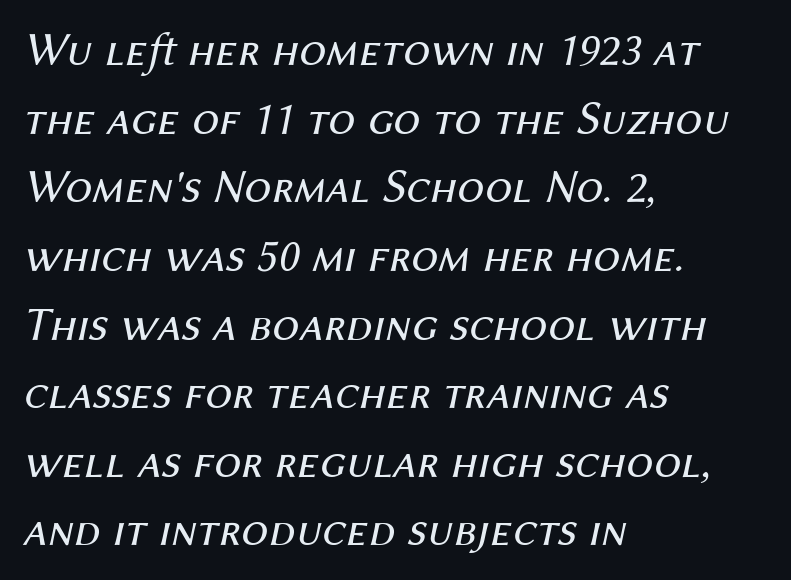
The text carries the slant typical of an italic or oblique font. Here the designer chose a conventional face with non-uniform glyph widths. Beneath every word, the page is bare. If you drew a ruler down the left edge, every line would touch it.
